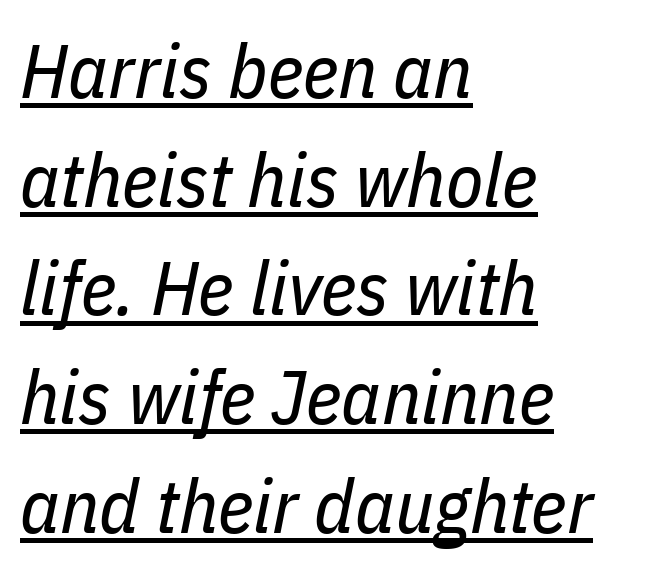
{"italic": "yes", "lean": "right", "slant_degrees": 11, "bold": "no", "weight": "regular", "width": "condensed", "stroke_contrast": "low", "x_height": "medium", "monospaced": "no", "underline": "yes", "align": "left", "line_spacing": "normal", "line_spacing_ratio": 1.43, "letter_spacing": "normal", "letter_spacing_em": 0.0, "glyph_px": 76}
